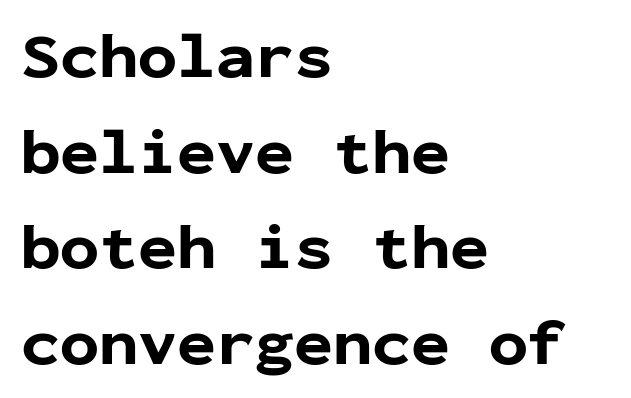
The image shows 65 px bold sans-serif type, upright, monospaced; set left-aligned, normal line spacing (1.47x), normal letter spacing, not underlined; low stroke contrast and a medium x-height.
